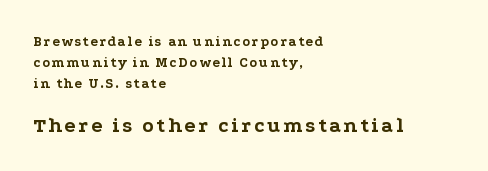
Words float on clear page, feet unadorned. Casual observation: everything's shoved over to the left. The lettering stays uniformly vertical, giving the passage a roman look. Which of the two is more prominent by size? The second, at the bottom.
